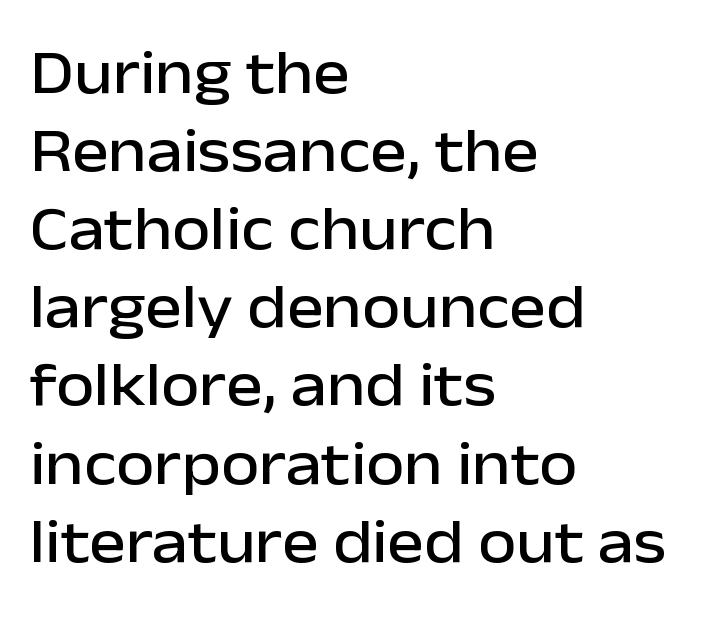
Q: Is the text italic (slanted)? A: No, it is upright.
Q: Is the typeface a serif or a sans-serif typeface? A: Sans-serif.
Q: Is the text underlined? A: No.
Q: How is the paragraph aligned? A: Left-aligned.
Q: Is the spacing between letters normal or unusually wide? A: Normal.
Q: Is the spacing between lines tight, normal or loose? A: Normal.
Q: Width (condensed, normal, or wide)? A: Normal.
Q: Stroke contrast? A: Low.
Q: x-height? A: Medium.
Q: Monospaced? A: No.
